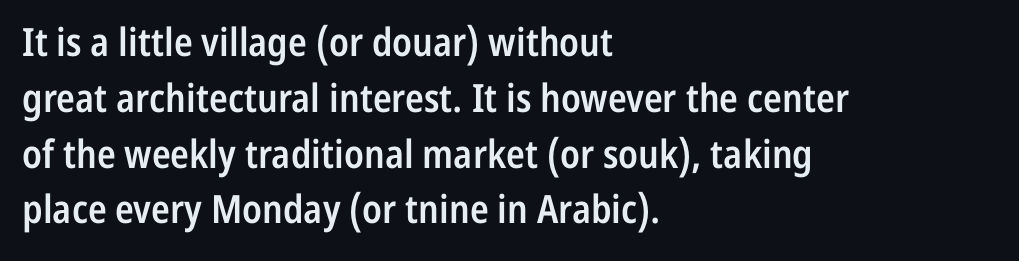
Spacing verdict: proportional, widths tailored to each character. Font category for this specimen: sans-serif. Does the lettering tilt? It doesn't — this is upright. Each line starts at the same left margin while the right side varies.
